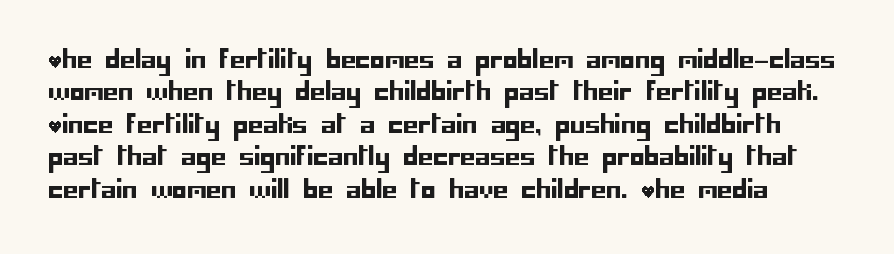
The image shows 24 px text type, upright; set normal line spacing (1.35x), normal letter spacing, not underlined.
